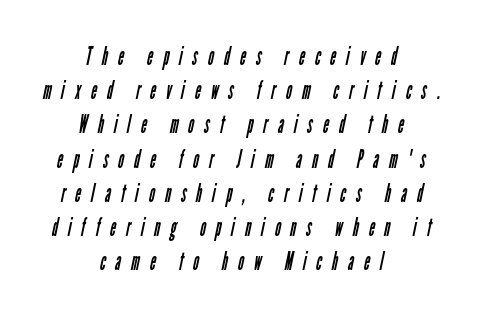
Q: Is the text bold? A: No.
Q: Is the text underlined? A: No.
Q: How is the paragraph aligned? A: Centered.
Q: Is the spacing between letters normal or unusually wide? A: Unusually wide.
Q: Is the spacing between lines tight, normal or loose? A: Normal.
